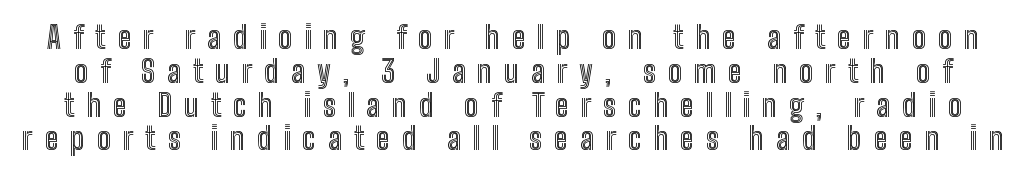
{"italic": "no", "width": "condensed", "x_height": "medium", "monospaced": "no", "underline": "no", "line_spacing": "tight", "line_spacing_ratio": 1.09, "letter_spacing": "wide", "letter_spacing_em": 0.39, "glyph_px": 31}
